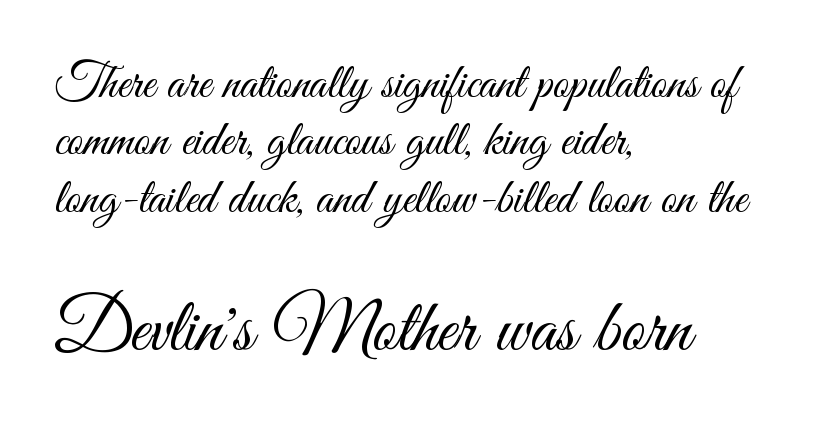
Q: Is the text bold? A: No.
Q: Is the text italic (slanted)? A: Yes.
Q: Is the typeface a serif or a sans-serif typeface? A: Sans-serif.
Q: Is the text underlined? A: No.
Q: How is the paragraph aligned? A: Left-aligned.
Q: Is the spacing between letters normal or unusually wide? A: Normal.
Q: Is the spacing between lines tight, normal or loose? A: Tight.
Q: Which block of text is set in a larger size, the first (top) or the second (bottom)? A: The second (bottom) one.
Q: Width (condensed, normal, or wide)? A: Condensed.
Q: Stroke contrast? A: Medium.
Q: x-height? A: Small.
Q: Monospaced? A: No.
